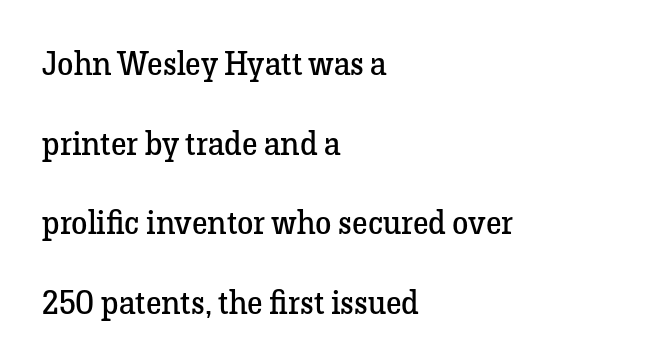
This sample uses plain, unmodified letter spacing. The text block is weighted toward the left margin, trailing off unevenly rightward. Upright lettering throughout. Spacing verdict: proportional, widths tailored to each character.
